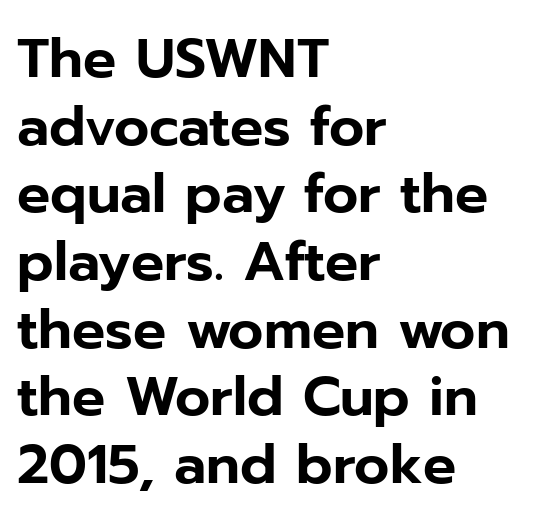
Q: Is the text italic (slanted)? A: No, it is upright.
Q: Is the typeface a serif or a sans-serif typeface? A: Sans-serif.
Q: Is the text underlined? A: No.
Q: How is the paragraph aligned? A: Left-aligned.
Q: Is the spacing between letters normal or unusually wide? A: Normal.
Q: Width (condensed, normal, or wide)? A: Normal.
Q: Stroke contrast? A: Low.
Q: x-height? A: Medium.
Q: Monospaced? A: No.
